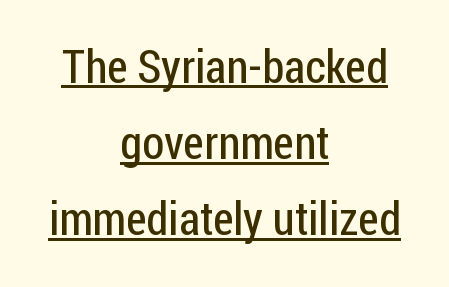
{"serif": "no", "italic": "no", "bold": "no", "weight": "regular", "width": "condensed", "stroke_contrast": "low", "x_height": "medium", "monospaced": "no", "underline": "yes", "align": "center", "line_spacing": "normal", "line_spacing_ratio": 1.62, "letter_spacing": "normal", "letter_spacing_em": 0.0, "glyph_px": 47}
